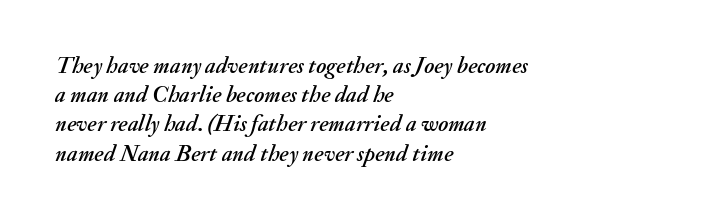
The image shows 23 px text type, italic (leaning right); set left-aligned, normal line spacing (1.27x), normal letter spacing, not underlined.
